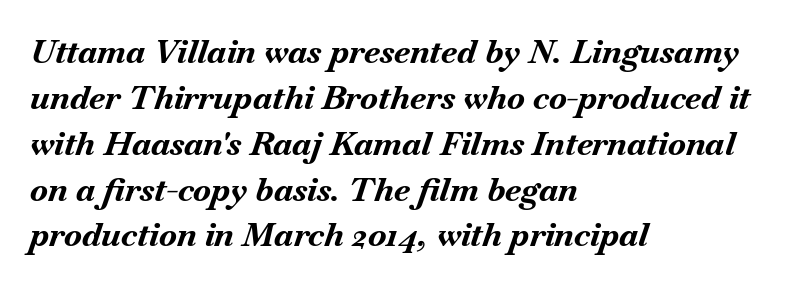
One glance says typical: line gaps are just what's usual. Is the type slanted? Yes — the strokes lean at a clear angle. You could call the tracking neutral — neither tight nor loose. This sample has the flowing, uneven cadence of proportional lettering. The foot of each line stays bare and open.
